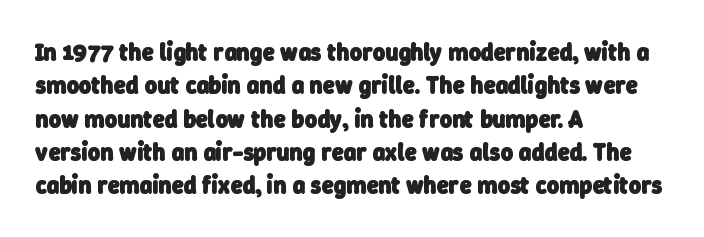
The image shows 24 px bold type; set left-aligned, normal line spacing (1.39x), normal letter spacing, not underlined.
